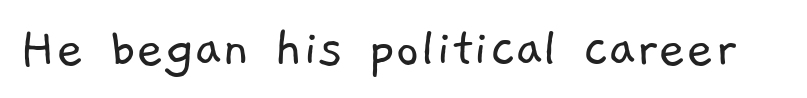
The image shows 59 px light sans-serif type; set normal letter spacing, not underlined; low stroke contrast and a medium x-height.
